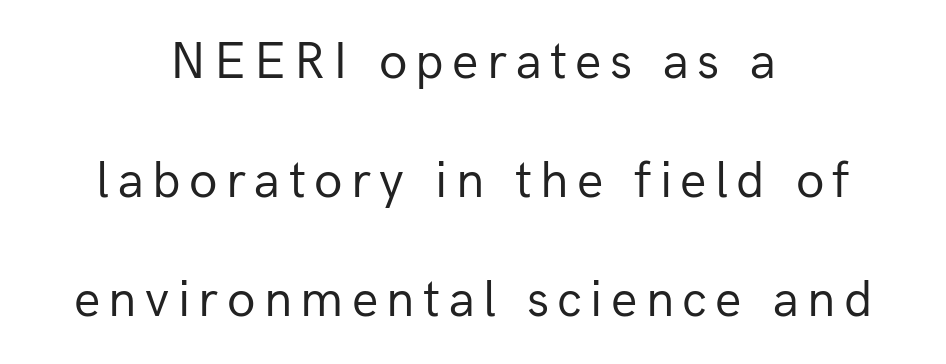
The image shows 52 px regular-weight sans-serif type, upright; set centered, loose line spacing (2.29x), not underlined; low stroke contrast and a medium x-height.
